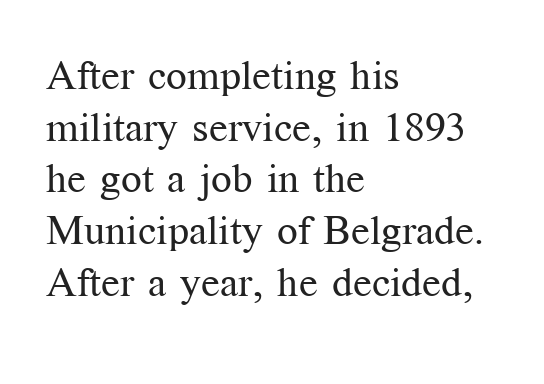
The image shows 41 px regular-weight serif type, upright; set left-aligned, normal line spacing (1.26x), normal letter spacing, not underlined; medium stroke contrast and a medium x-height.
